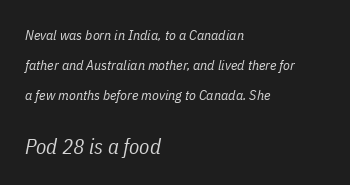
Words appear dense and cohesive because spacing is normal. The designer gave the closing block more size than the opening block. Rule under the text: the space is simply empty. It's the slanting kind of type.
